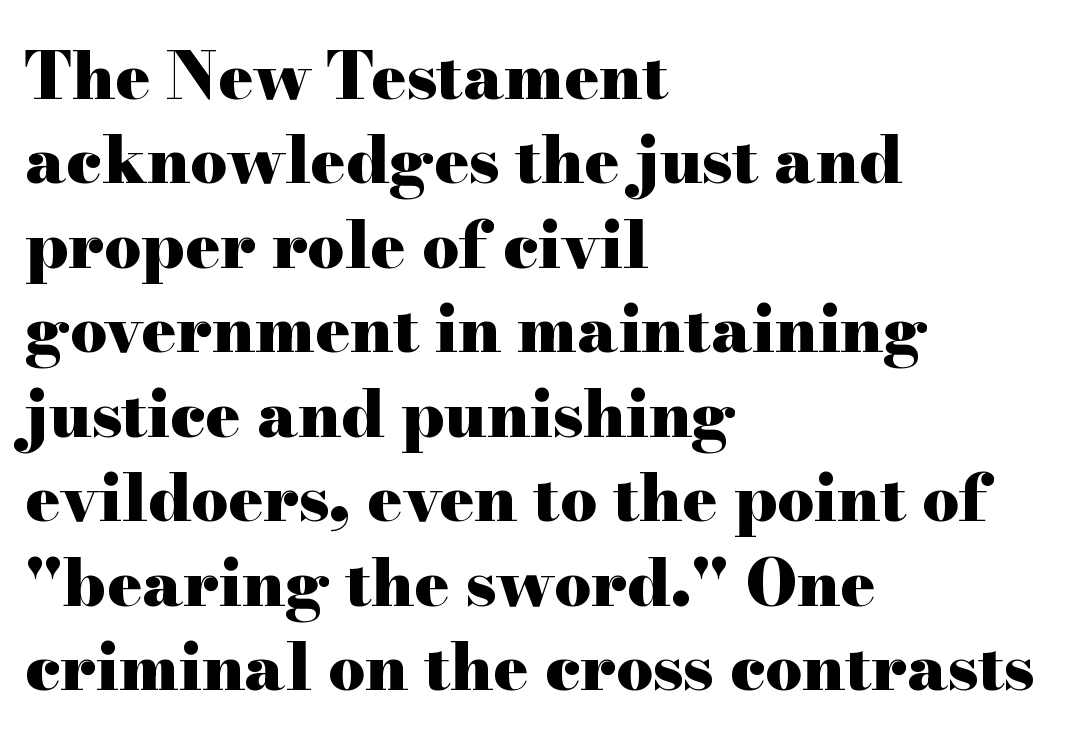
The image shows 65 px heavy, wide serif type, upright; set left-aligned, normal line spacing (1.3x), normal letter spacing, not underlined; high stroke contrast and a small x-height.
